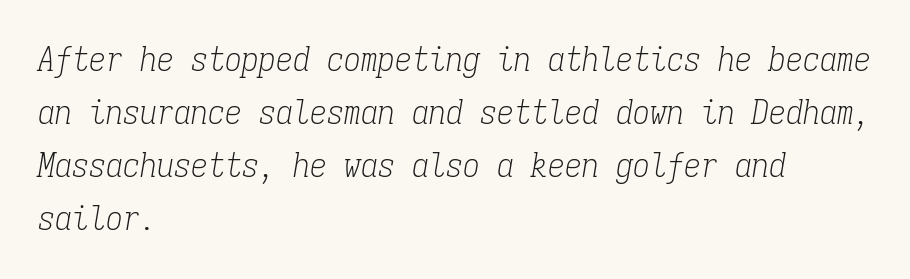
Q: Is the text bold? A: No.
Q: Is the text italic (slanted)? A: Yes, it leans right by about 9 degrees.
Q: Is the typeface a serif or a sans-serif typeface? A: Serif.
Q: Is the text underlined? A: No.
Q: How is the paragraph aligned? A: Left-aligned.
Q: Is the spacing between letters normal or unusually wide? A: Normal.
Q: Is the spacing between lines tight, normal or loose? A: Normal.
Q: Width (condensed, normal, or wide)? A: Condensed.
Q: Stroke contrast? A: Low.
Q: x-height? A: Medium.
Q: Monospaced? A: Yes.
